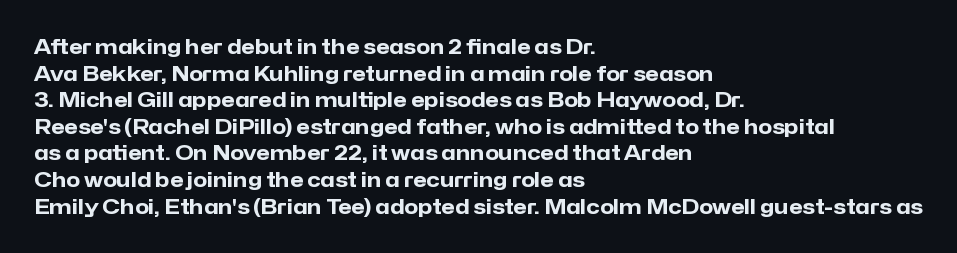
The image shows 20 px bold type, upright; set left-aligned, normal line spacing (1.33x), normal letter spacing, not underlined.
